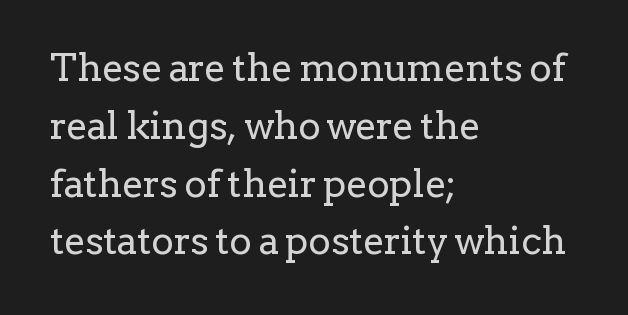
Does the copy run flush right? No — it runs flush left. Note the varied advance widths — an 'i' is clearly narrower than an 'm'. Unbolded letterforms with no extra heft. There is no visible air inserted between adjacent glyphs.
